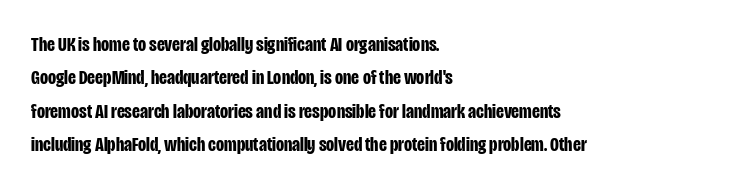
The image shows 21 px bold type, upright; set left-aligned, normal line spacing (1.59x), normal letter spacing, not underlined.
